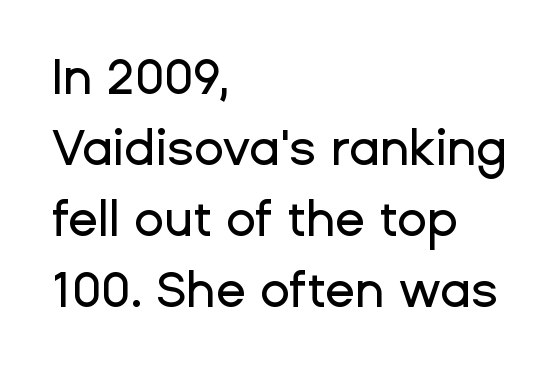
Q: Is the text italic (slanted)? A: No, it is upright.
Q: Is the typeface a serif or a sans-serif typeface? A: Sans-serif.
Q: Is the text underlined? A: No.
Q: How is the paragraph aligned? A: Left-aligned.
Q: Is the spacing between letters normal or unusually wide? A: Normal.
Q: Is the spacing between lines tight, normal or loose? A: Normal.
Q: Width (condensed, normal, or wide)? A: Normal.
Q: Stroke contrast? A: Low.
Q: x-height? A: Medium.
Q: Monospaced? A: No.
